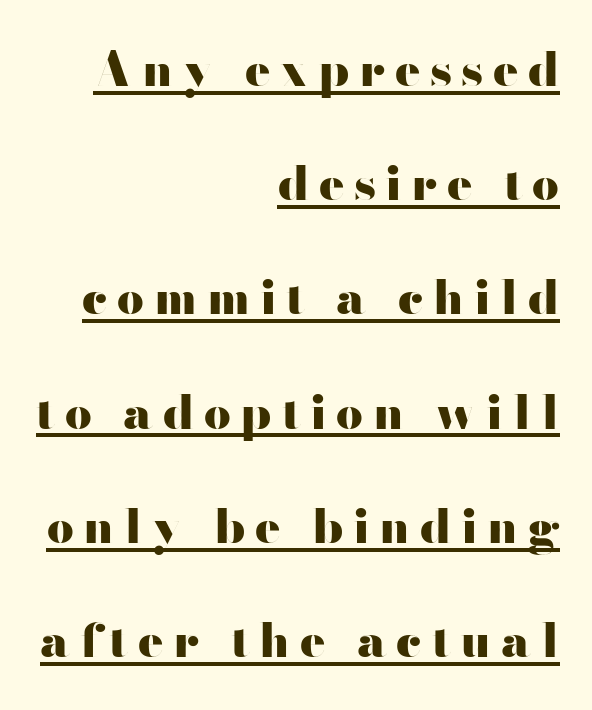
Q: Is the text bold? A: Yes.
Q: Is the text italic (slanted)? A: No, it is upright.
Q: Is the typeface a serif or a sans-serif typeface? A: Serif.
Q: Is the text underlined? A: Yes.
Q: How is the paragraph aligned? A: Right-aligned.
Q: Is the spacing between letters normal or unusually wide? A: Unusually wide.
Q: Is the spacing between lines tight, normal or loose? A: Loose.
Q: Width (condensed, normal, or wide)? A: Wide.
Q: Stroke contrast? A: High.
Q: x-height? A: Small.
Q: Monospaced? A: No.
